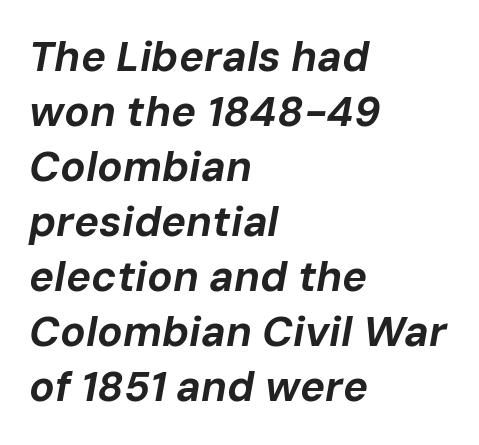
Chunky letters — that's bold for sure. The passage shown is typed in a proportional face where columns would drift. The specimen reads as italic at a glance. Underline: absent. Where is the straight margin? On the left.
